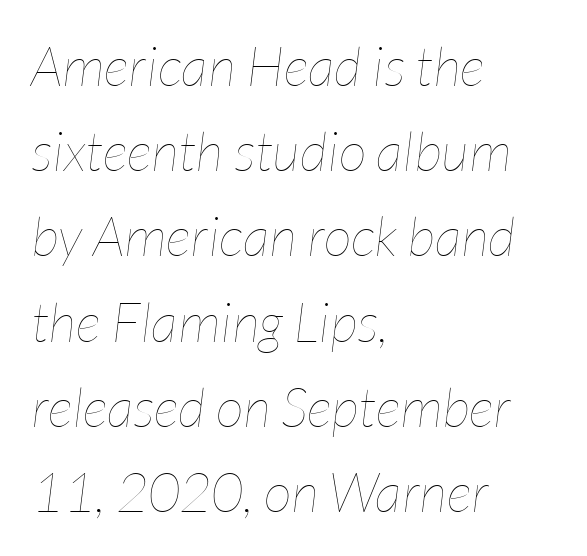
{"italic": "yes", "lean": "right", "slant_degrees": 7, "bold": "no", "weight": "thin", "width": "condensed", "stroke_contrast": "low", "x_height": "medium", "monospaced": "no", "underline": "no", "align": "left", "line_spacing": "normal", "line_spacing_ratio": 1.55, "letter_spacing": "normal", "letter_spacing_em": 0.0, "glyph_px": 55}
